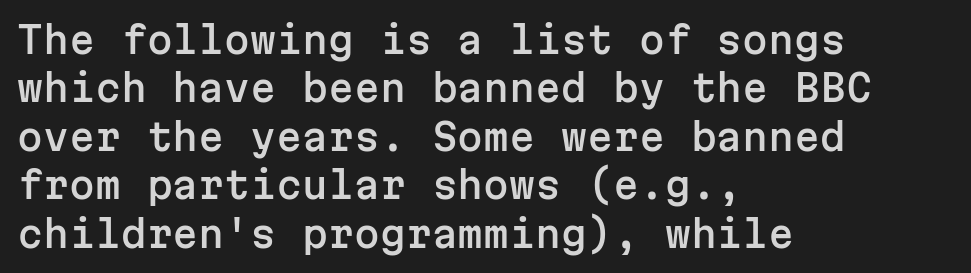
The image shows 37 px sans-serif type, upright, monospaced; set left-aligned, normal line spacing (1.31x), normal letter spacing, not underlined; low stroke contrast and a medium x-height.
